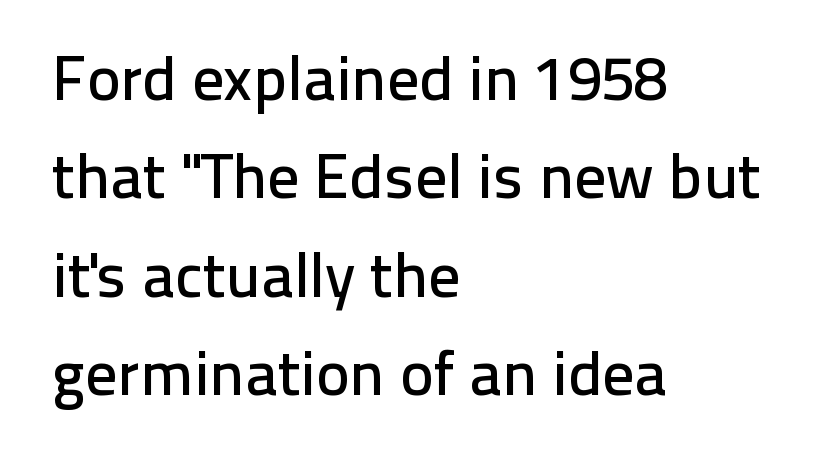
Q: Is the text italic (slanted)? A: No, it is upright.
Q: Is the typeface a serif or a sans-serif typeface? A: Sans-serif.
Q: Is the text underlined? A: No.
Q: How is the paragraph aligned? A: Left-aligned.
Q: Is the spacing between letters normal or unusually wide? A: Normal.
Q: Is the spacing between lines tight, normal or loose? A: Normal.
Q: Width (condensed, normal, or wide)? A: Normal.
Q: Stroke contrast? A: Low.
Q: x-height? A: Medium.
Q: Monospaced? A: No.
